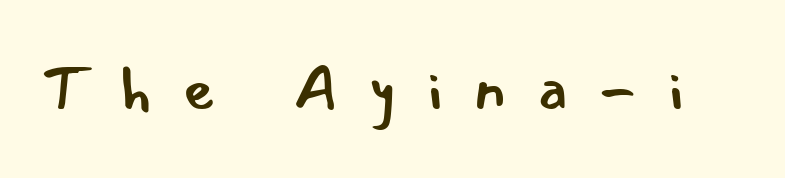
The image shows 62 px regular-weight sans-serif type, upright; set unusually wide letter spacing (+0.5 em), not underlined; low stroke contrast and a small x-height.
